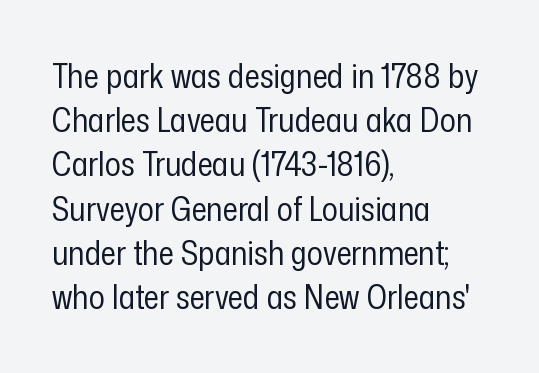
The image shows 33 px regular-weight, condensed sans-serif type, upright; set left-aligned, normal line spacing (1.34x), normal letter spacing, not underlined; low stroke contrast and a medium x-height.
